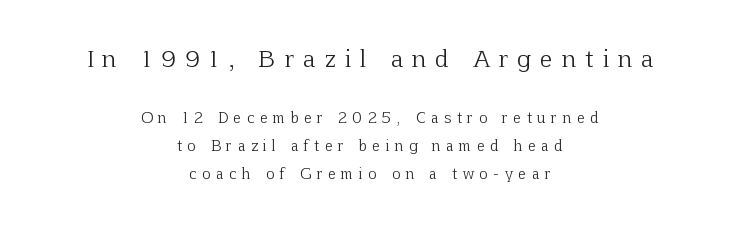
No chunkiness to these letters — they're not bold. The lines in this sample share a center point and differ in where they start and stop. Type size steps down from the first block to the second. This sample uses an upright cut, with every glyph sitting square on the baseline. A typesetter would call this heavily tracked-out type. A typesetter would call this leading open, well beyond the default.
